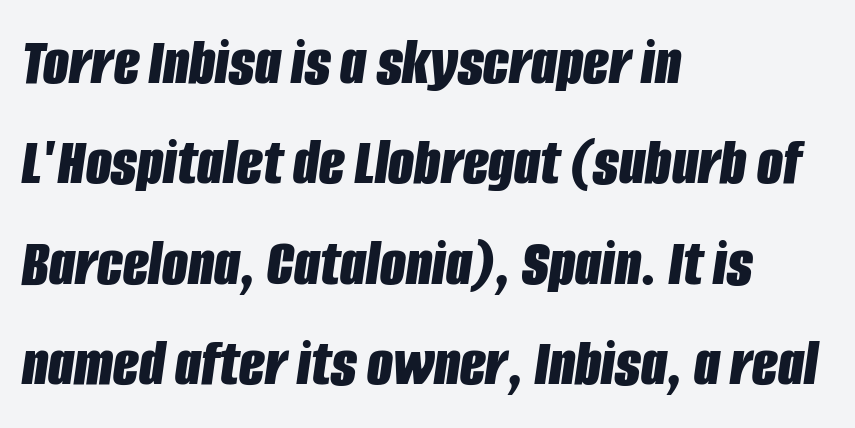
{"italic": "yes", "lean": "right", "slant_degrees": 8, "bold": "yes", "weight": "bold", "width": "condensed", "stroke_contrast": "low", "x_height": "large", "monospaced": "no", "underline": "no", "align": "left", "line_spacing": "normal", "line_spacing_ratio": 1.5, "letter_spacing": "normal", "letter_spacing_em": 0.0, "glyph_px": 67}
